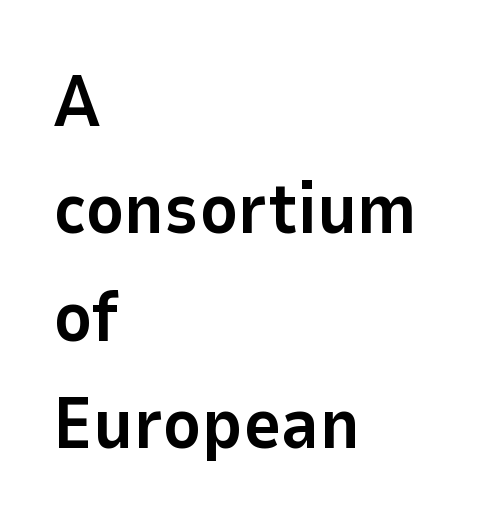
{"serif": "no", "italic": "no", "bold": "yes", "weight": "bold", "width": "normal", "stroke_contrast": "low", "x_height": "medium", "monospaced": "no", "underline": "no", "align": "left", "line_spacing": "normal", "line_spacing_ratio": 1.49, "letter_spacing": "normal", "letter_spacing_em": 0.0, "glyph_px": 72}
